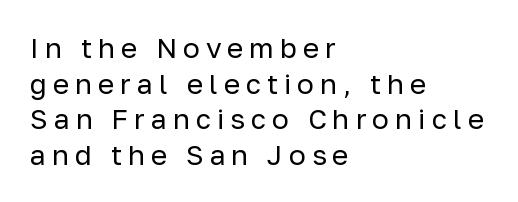
{"serif": "no", "italic": "no", "bold": "no", "weight": "regular", "width": "normal", "stroke_contrast": "low", "x_height": "medium", "monospaced": "no", "underline": "no", "align": "left", "line_spacing": "normal", "line_spacing_ratio": 1.27, "letter_spacing": "wide", "letter_spacing_em": 0.21, "glyph_px": 28}
